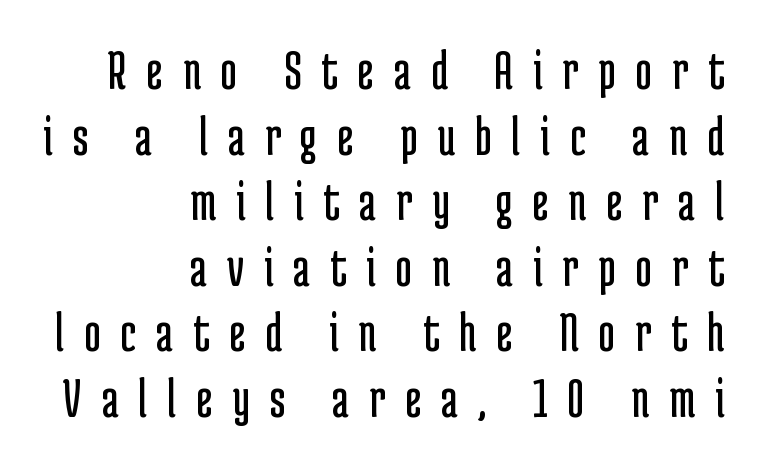
These lines are rendered in a variable-pitch font. I'd call this a sans setting — the letters go barefoot. The baseline area is clear. The line texture is sparse and dotted thanks to wide tracking. A light-to-regular cut is what we see here.
